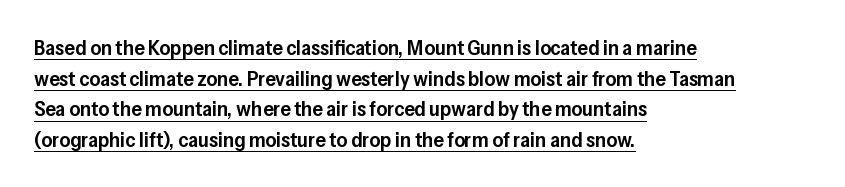
The image shows 21 px text type, upright; set left-aligned, normal line spacing (1.46x), normal letter spacing, underlined.
